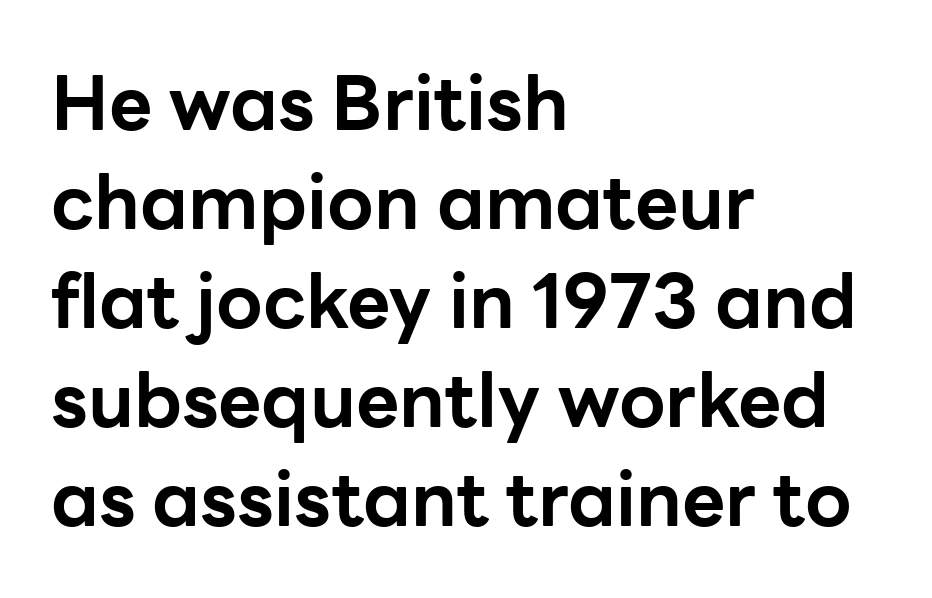
Q: Is the text bold? A: Yes.
Q: Is the text italic (slanted)? A: No, it is upright.
Q: Is the typeface a serif or a sans-serif typeface? A: Sans-serif.
Q: Is the text underlined? A: No.
Q: How is the paragraph aligned? A: Left-aligned.
Q: Is the spacing between letters normal or unusually wide? A: Normal.
Q: Is the spacing between lines tight, normal or loose? A: Normal.
Q: Width (condensed, normal, or wide)? A: Normal.
Q: Stroke contrast? A: Low.
Q: x-height? A: Medium.
Q: Monospaced? A: No.
